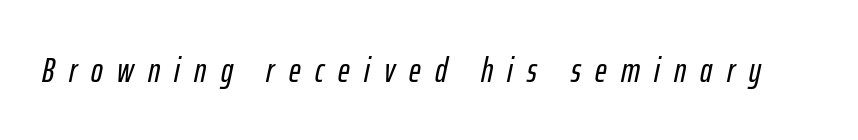
The image shows 35 px condensed type, italic (leaning right); set unusually wide letter spacing (+0.41 em), not underlined; low stroke contrast and a medium x-height.
